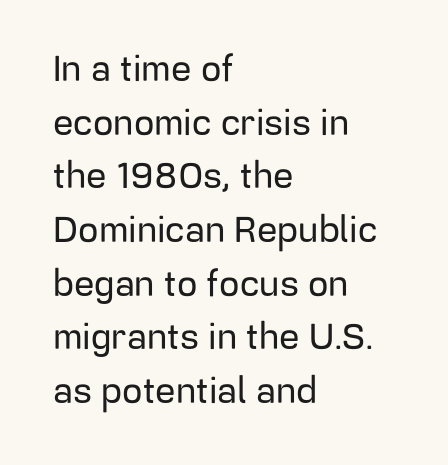
{"serif": "no", "italic": "no", "width": "normal", "stroke_contrast": "low", "x_height": "medium", "monospaced": "no", "underline": "no", "align": "left", "line_spacing": "normal", "line_spacing_ratio": 1.49, "letter_spacing": "normal", "letter_spacing_em": 0.0, "glyph_px": 36}
